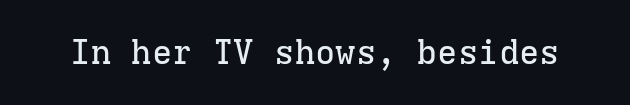
You can tell from the footed stems that serif type was used. The letters sit at their default tracking, neither squeezed nor spread. The space beneath each line is pristine and unruled. These lines are rendered in a fixed-pitch font. Style check: upright.
